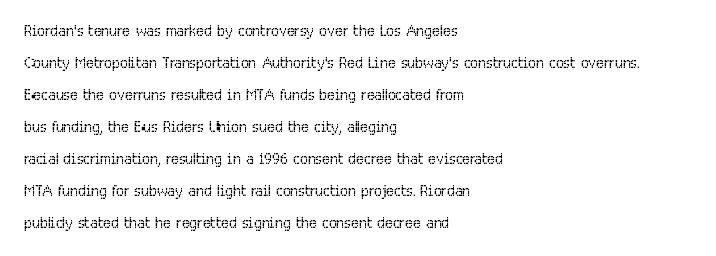
Q: Is the text bold? A: No.
Q: Is the text italic (slanted)? A: No, it is upright.
Q: Is the text underlined? A: No.
Q: How is the paragraph aligned? A: Left-aligned.
Q: Is the spacing between letters normal or unusually wide? A: Normal.
Q: Is the spacing between lines tight, normal or loose? A: Normal.
